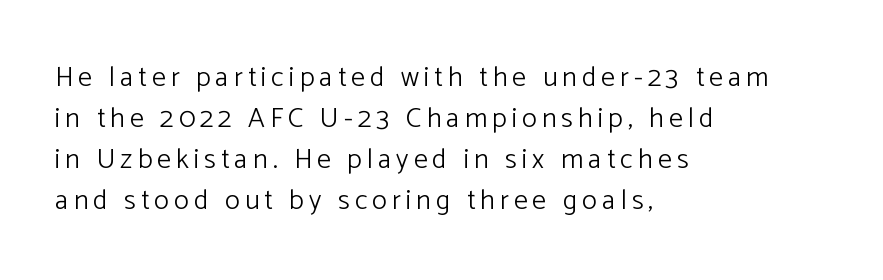
The image shows 28 px light sans-serif type, upright; set left-aligned, normal line spacing (1.46x), not underlined; low stroke contrast and a medium x-height.
